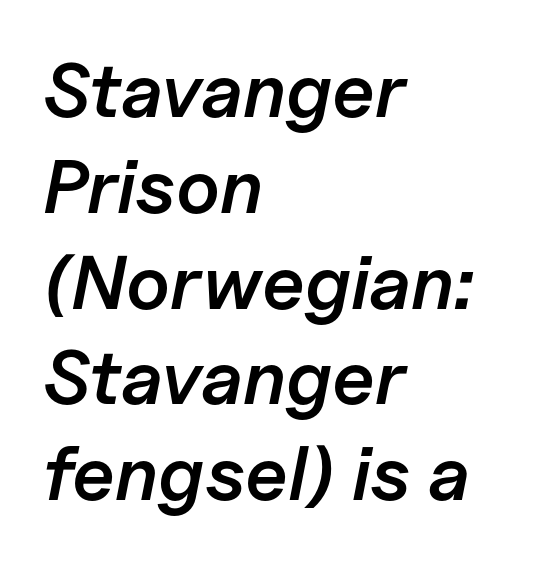
Nothing unusual about the tracking: characters are spaced as the font intends. The face used here has a pronounced slope to its letters. This rendering uses left alignment, leaving the right contour irregular. Line spacing here is normal. Rule under the text: the space is simply empty. A bit beefed up — I'd call it semibold rather than bold.
